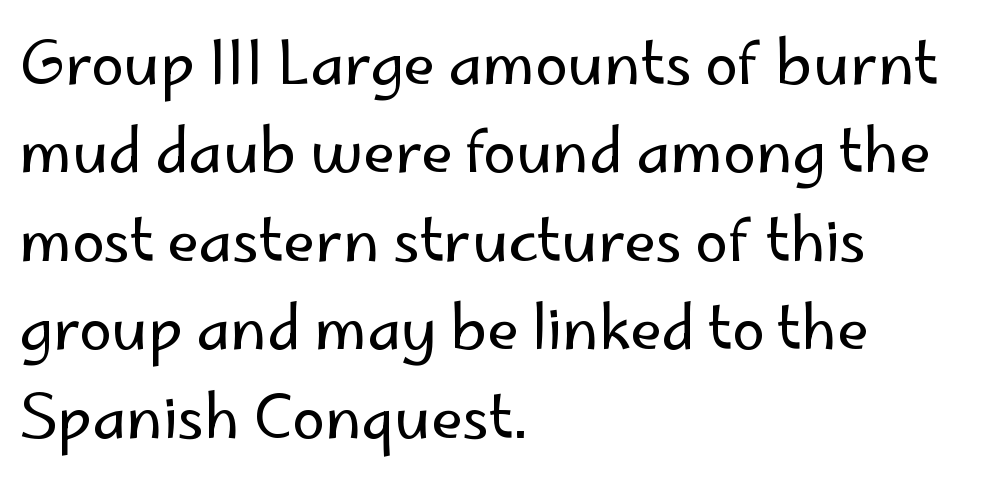
{"serif": "no", "italic": "no", "bold": "no", "weight": "regular", "width": "normal", "stroke_contrast": "low", "x_height": "small", "monospaced": "no", "underline": "no", "align": "left", "line_spacing": "normal", "line_spacing_ratio": 1.5, "letter_spacing": "normal", "letter_spacing_em": 0.0, "glyph_px": 59}
